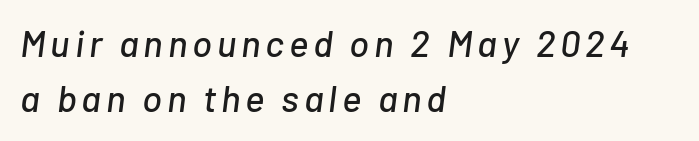
{"italic": "yes", "lean": "right", "slant_degrees": 7, "width": "normal", "stroke_contrast": "low", "x_height": "medium", "monospaced": "no", "underline": "no", "align": "left", "line_spacing": "normal", "line_spacing_ratio": 1.5, "glyph_px": 37}
